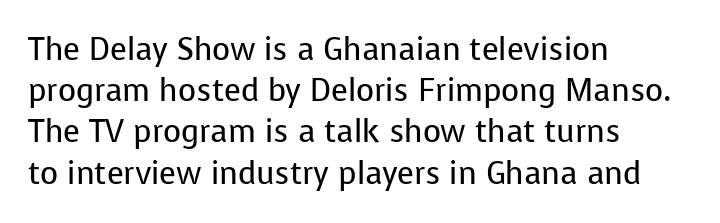
The lines sit at an ordinary, default distance from one another. The typesetter chose a ragged-right arrangement here. Serif or sans? Sans — the stroke terminals are bare. Nobody touched the tracking dial on this one. No heavy texture on the line: the type isn't bold.
